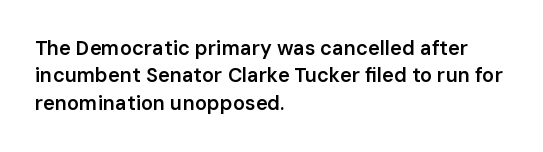
Q: Is the text bold? A: Semi-bold.
Q: Is the text italic (slanted)? A: No, it is upright.
Q: Is the text underlined? A: No.
Q: How is the paragraph aligned? A: Left-aligned.
Q: Is the spacing between letters normal or unusually wide? A: Normal.
Q: Is the spacing between lines tight, normal or loose? A: Normal.
